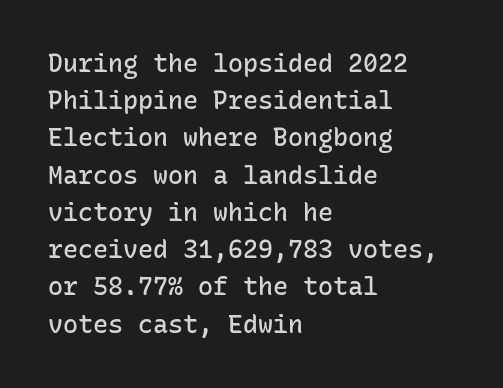
Q: Is the text bold? A: Semi-bold.
Q: Is the text italic (slanted)? A: No, it is upright.
Q: Is the text underlined? A: No.
Q: How is the paragraph aligned? A: Left-aligned.
Q: Is the spacing between letters normal or unusually wide? A: Normal.
Q: Is the spacing between lines tight, normal or loose? A: Normal.
